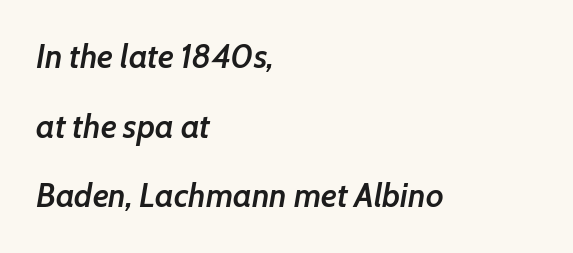
{"italic": "yes", "lean": "right", "slant_degrees": 7, "bold": "semi", "weight": "semibold", "width": "normal", "stroke_contrast": "low", "x_height": "medium", "monospaced": "no", "underline": "no", "align": "left", "line_spacing": "loose", "line_spacing_ratio": 2.11, "letter_spacing": "normal", "letter_spacing_em": 0.0, "glyph_px": 33}
